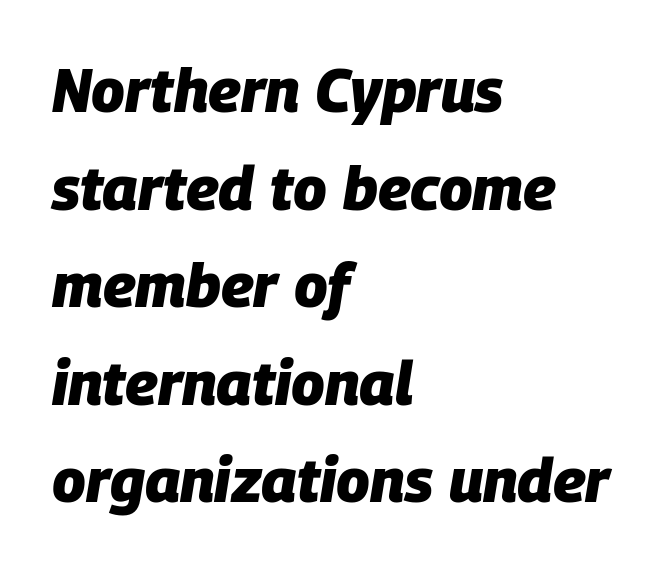
Underlining? Definitely not there. All the whitespace from short lines collects on the right. Letter spacing: default. Regarding leading, the lines here are spaced in the standard way. What weight is shown? A full bold with thick strokes. Would a proofreader flag this as italicized? Yes.
